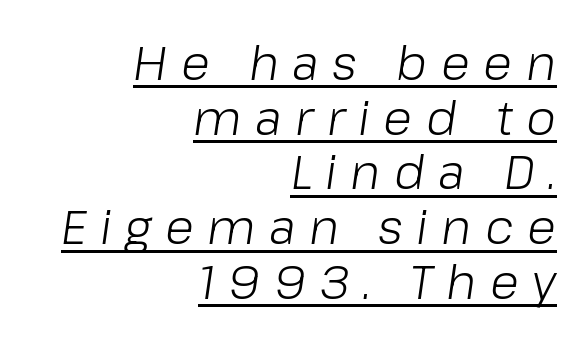
Rendered with sloped, italic letterforms. The typesetter has applied underlining to the passage shown. Is this a fixed-width face? No — the glyphs have proportional, varying widths. Leading is clearly below the norm, producing a dense column.
